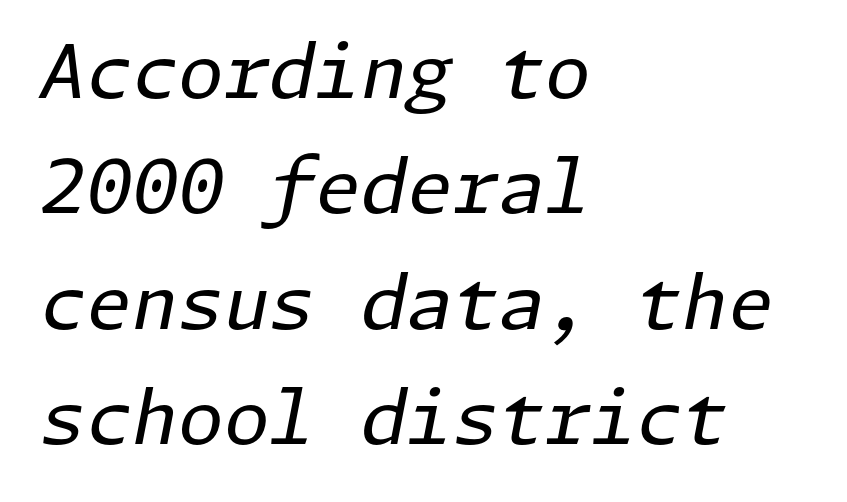
{"italic": "yes", "lean": "right", "slant_degrees": 11, "bold": "no", "weight": "regular", "width": "normal", "stroke_contrast": "low", "x_height": "medium", "underline": "no", "align": "left", "line_spacing": "normal", "line_spacing_ratio": 1.56, "letter_spacing": "normal", "letter_spacing_em": 0.0, "glyph_px": 74}
